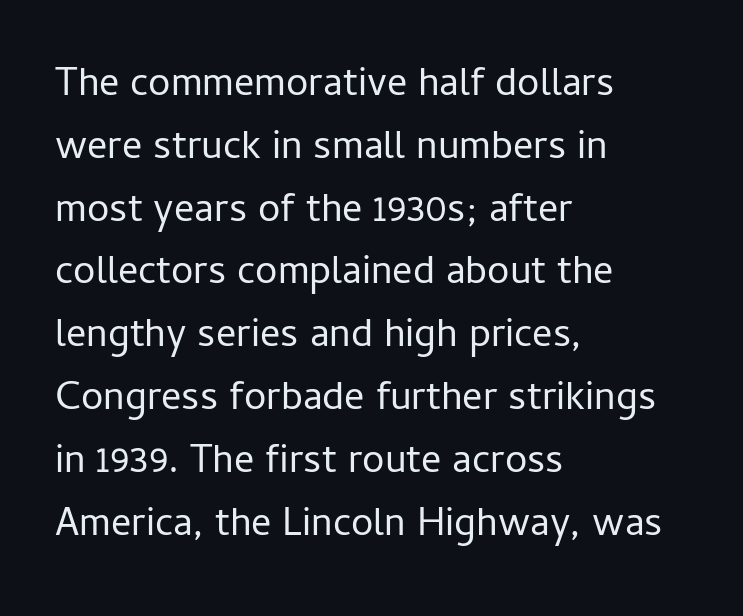
The image shows 40 px regular-weight sans-serif type, upright; set left-aligned, normal line spacing (1.57x), normal letter spacing, not underlined; low stroke contrast and a medium x-height.
